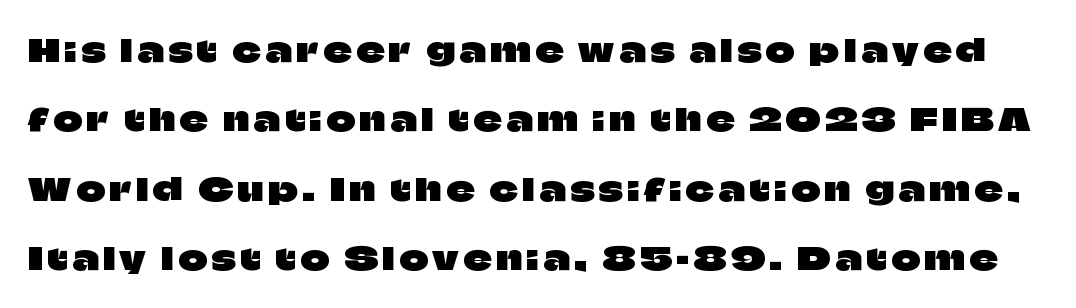
The letters stand straight up with perfectly vertical stems. If you measured baseline to baseline, you'd find a long distance. Regarding serifs, this sample does without them. Check the space under the baseline: it is left empty.
